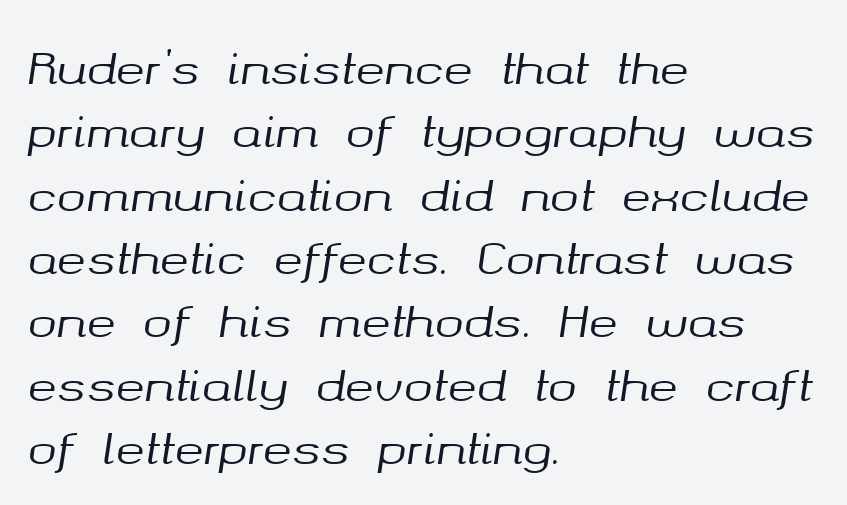
Q: Is the text italic (slanted)? A: Yes, it leans right by about 8 degrees.
Q: Is the text underlined? A: No.
Q: How is the paragraph aligned? A: Left-aligned.
Q: Is the spacing between letters normal or unusually wide? A: Normal.
Q: Is the spacing between lines tight, normal or loose? A: Normal.
Q: Width (condensed, normal, or wide)? A: Normal.
Q: Stroke contrast? A: Medium.
Q: x-height? A: Medium.
Q: Monospaced? A: No.
